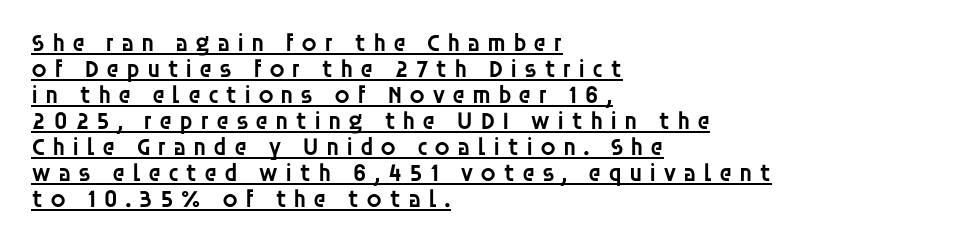
In terms of posture, this sample is upright. Has an underline been added? It has. Slightly chunky letters — semibold, I'd say, not full bold. Does extra space separate the letters? Yes, quite a lot of it.
